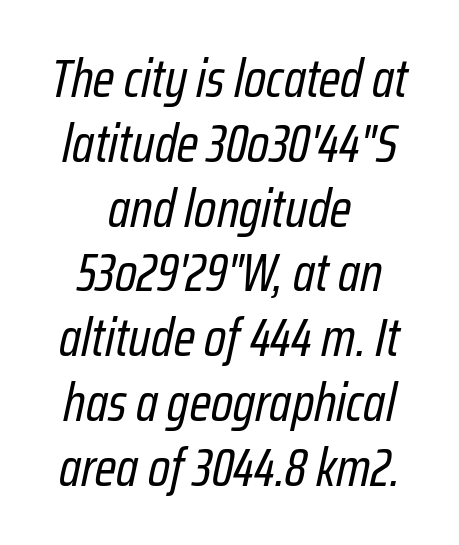
Q: Is the text bold? A: No.
Q: Is the text italic (slanted)? A: Yes, it leans right by about 12 degrees.
Q: Is the text underlined? A: No.
Q: How is the paragraph aligned? A: Centered.
Q: Is the spacing between letters normal or unusually wide? A: Normal.
Q: Width (condensed, normal, or wide)? A: Condensed.
Q: Stroke contrast? A: Low.
Q: x-height? A: Medium.
Q: Monospaced? A: No.
